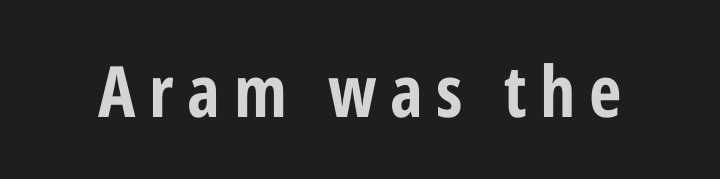
The image shows 71 px bold, condensed sans-serif type, upright; set not underlined; low stroke contrast and a medium x-height.
